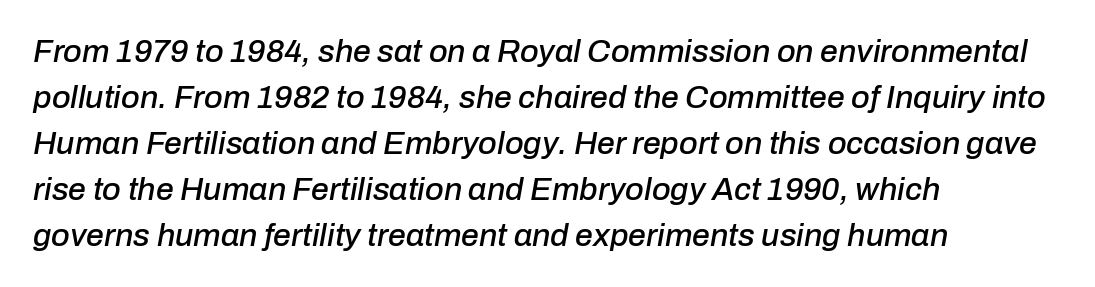
The image shows 32 px text type, italic (leaning right); set left-aligned, normal line spacing (1.44x), normal letter spacing, not underlined; low stroke contrast and a medium x-height.
